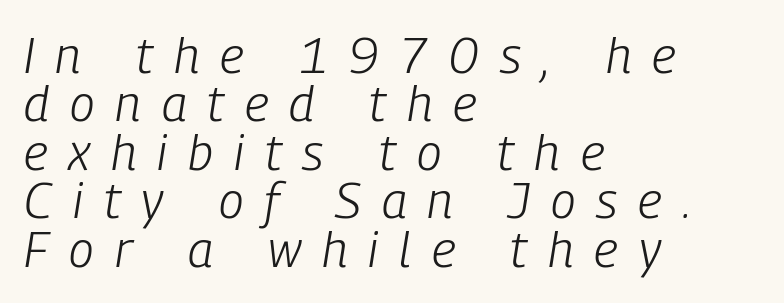
Q: Is the text bold? A: No.
Q: Is the text italic (slanted)? A: Yes, it leans right by about 9 degrees.
Q: Is the text underlined? A: No.
Q: How is the paragraph aligned? A: Left-aligned.
Q: Is the spacing between letters normal or unusually wide? A: Unusually wide.
Q: Is the spacing between lines tight, normal or loose? A: Tight.
Q: Width (condensed, normal, or wide)? A: Condensed.
Q: Stroke contrast? A: Low.
Q: x-height? A: Medium.
Q: Monospaced? A: No.
